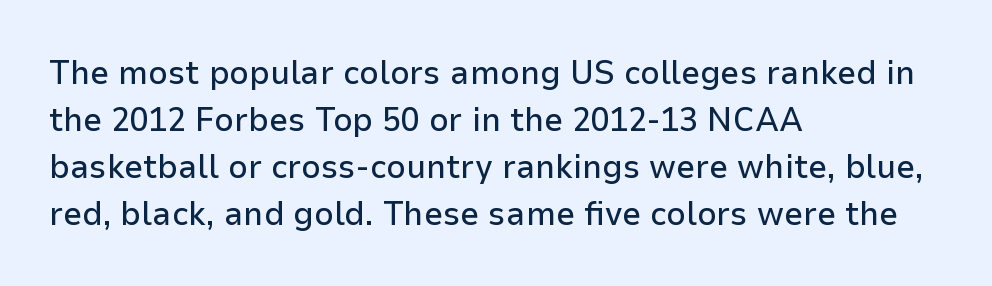
Q: Is the text italic (slanted)? A: No, it is upright.
Q: Is the typeface a serif or a sans-serif typeface? A: Sans-serif.
Q: Is the text underlined? A: No.
Q: How is the paragraph aligned? A: Left-aligned.
Q: Is the spacing between letters normal or unusually wide? A: Normal.
Q: Is the spacing between lines tight, normal or loose? A: Normal.
Q: Width (condensed, normal, or wide)? A: Normal.
Q: Stroke contrast? A: Low.
Q: x-height? A: Medium.
Q: Monospaced? A: No.
